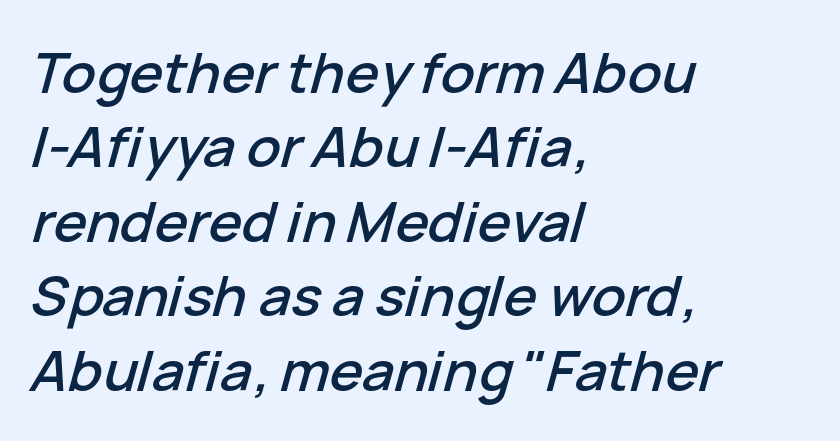
Q: Is the text italic (slanted)? A: Yes, it leans right by about 15 degrees.
Q: Is the text underlined? A: No.
Q: How is the paragraph aligned? A: Left-aligned.
Q: Is the spacing between letters normal or unusually wide? A: Normal.
Q: Is the spacing between lines tight, normal or loose? A: Normal.
Q: Width (condensed, normal, or wide)? A: Normal.
Q: Stroke contrast? A: Low.
Q: x-height? A: Medium.
Q: Monospaced? A: No.
